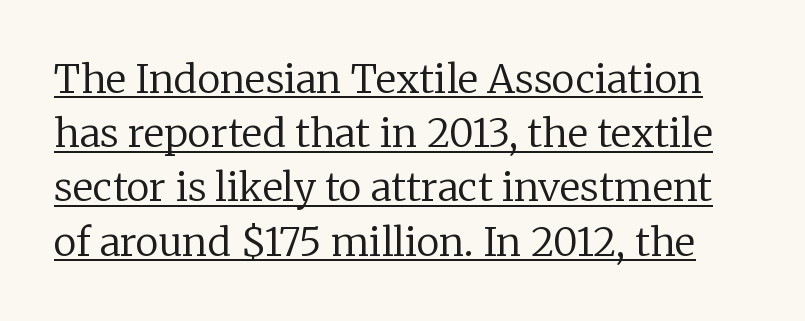
The image shows 39 px regular-weight serif type, upright; set normal line spacing (1.39x), normal letter spacing, underlined; low stroke contrast and a medium x-height.
